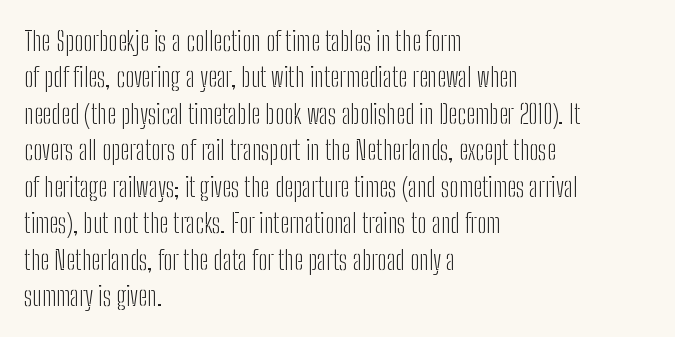
Q: Is the text bold? A: No.
Q: Is the text italic (slanted)? A: No, it is upright.
Q: Is the text underlined? A: No.
Q: How is the paragraph aligned? A: Left-aligned.
Q: Is the spacing between letters normal or unusually wide? A: Normal.
Q: Is the spacing between lines tight, normal or loose? A: Normal.
